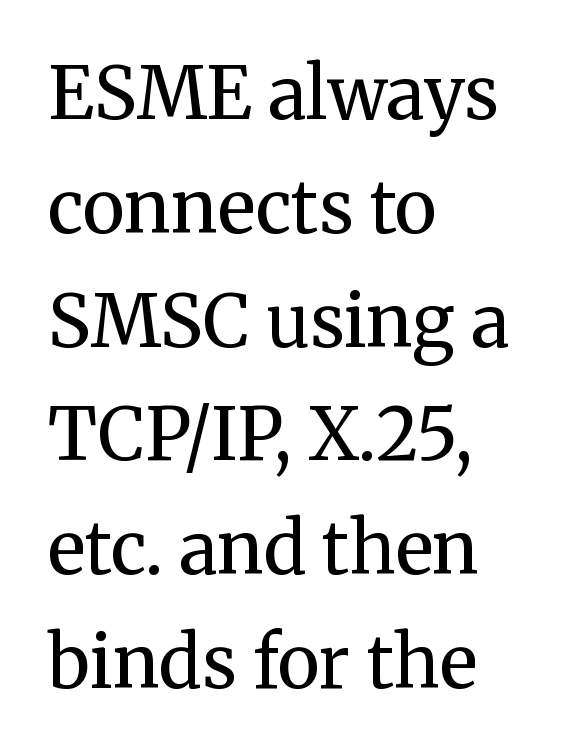
{"serif": "yes", "italic": "no", "bold": "no", "weight": "regular", "width": "normal", "stroke_contrast": "medium", "x_height": "medium", "monospaced": "no", "underline": "no", "align": "left", "line_spacing": "normal", "line_spacing_ratio": 1.58, "letter_spacing": "normal", "letter_spacing_em": 0.0, "glyph_px": 72}
